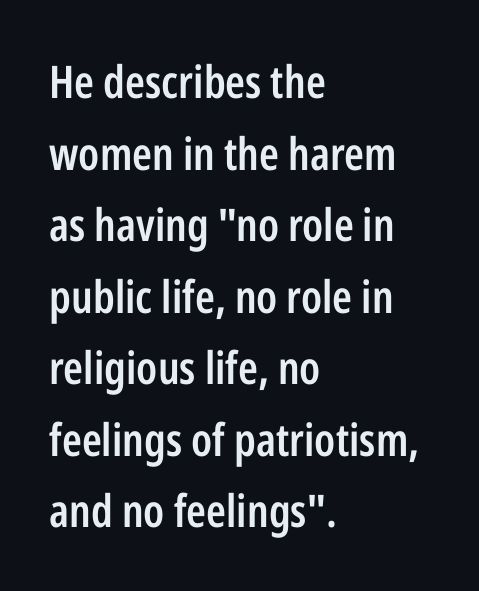
{"serif": "no", "italic": "no", "bold": "semi", "weight": "semibold", "width": "condensed", "stroke_contrast": "low", "x_height": "medium", "monospaced": "no", "underline": "no", "align": "left", "line_spacing": "normal", "line_spacing_ratio": 1.59, "letter_spacing": "normal", "letter_spacing_em": 0.0, "glyph_px": 45}
